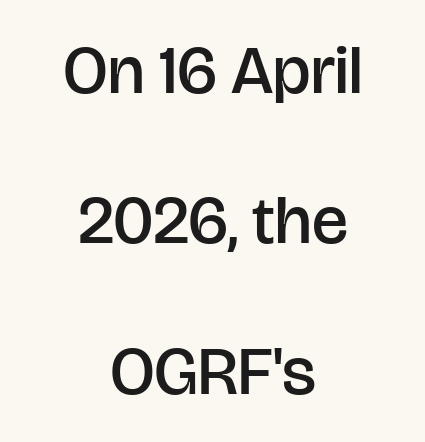
Every letter is mildly thick-stroked: semibold rather than bold. Nothing unusual about the tracking: characters are spaced as the font intends. The specimen omits any rule beneath the text block's lines. This block would shrink considerably if given ordinary leading; it's expanded now. The font's upright variant was chosen for this text.
